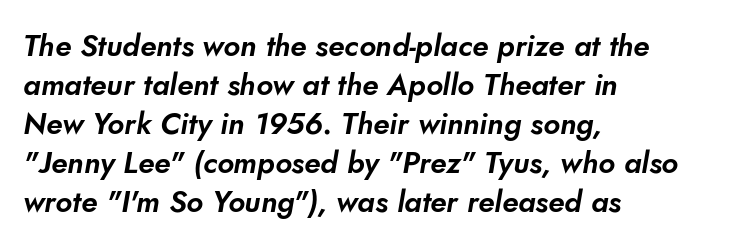
{"serif": "no", "width": "normal", "stroke_contrast": "low", "x_height": "small", "monospaced": "no", "underline": "no", "align": "left", "line_spacing": "normal", "line_spacing_ratio": 1.3, "letter_spacing": "normal", "letter_spacing_em": 0.0, "glyph_px": 30}
